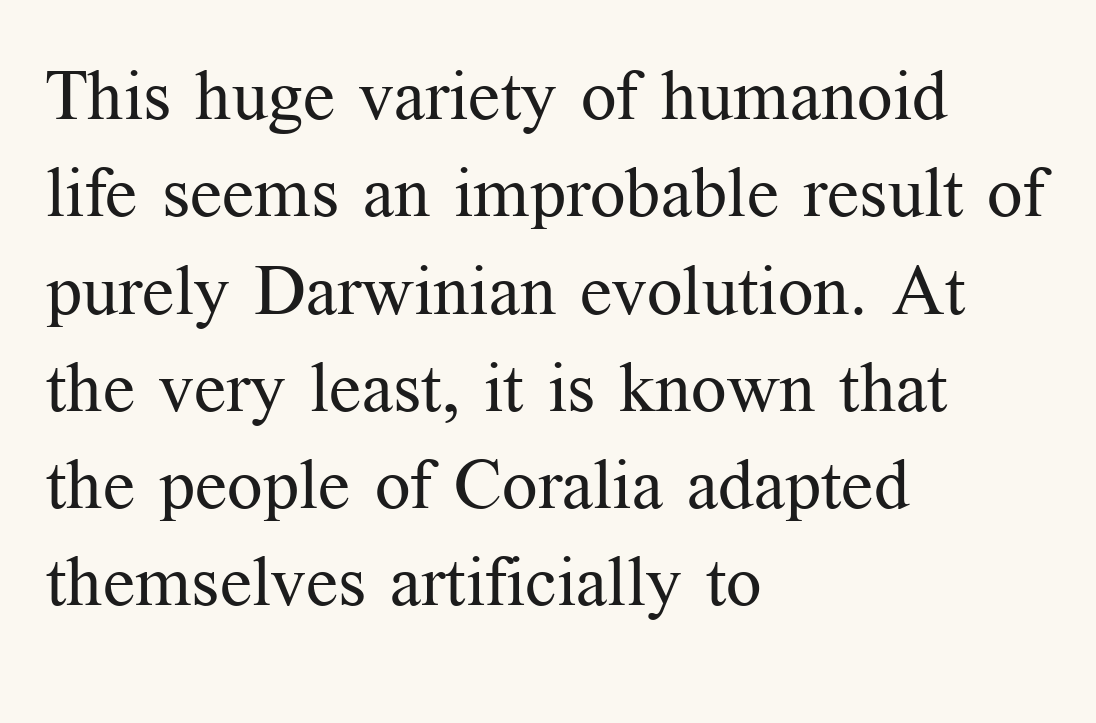
The image shows 70 px regular-weight serif type, upright; set left-aligned, normal line spacing (1.39x), normal letter spacing, not underlined; medium stroke contrast and a medium x-height.
